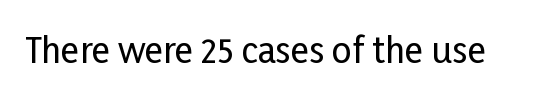
Q: Is the text italic (slanted)? A: No, it is upright.
Q: Is the typeface a serif or a sans-serif typeface? A: Sans-serif.
Q: Is the text underlined? A: No.
Q: Is the spacing between letters normal or unusually wide? A: Normal.
Q: Width (condensed, normal, or wide)? A: Condensed.
Q: Stroke contrast? A: Low.
Q: x-height? A: Medium.
Q: Monospaced? A: No.
